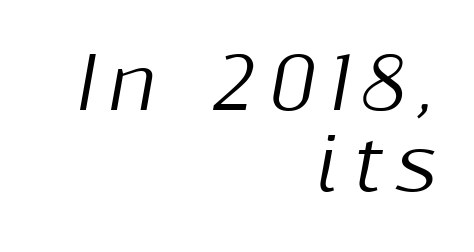
Anything drawn beneath the words? Only blank space. Vertically, the passage feels compressed, each row crowding the next. This sample has the flowing, uneven cadence of proportional lettering. The passage shown leans; its letterforms are oblique. The setting favours the right margin, as signatures and pull-quotes sometimes do.
